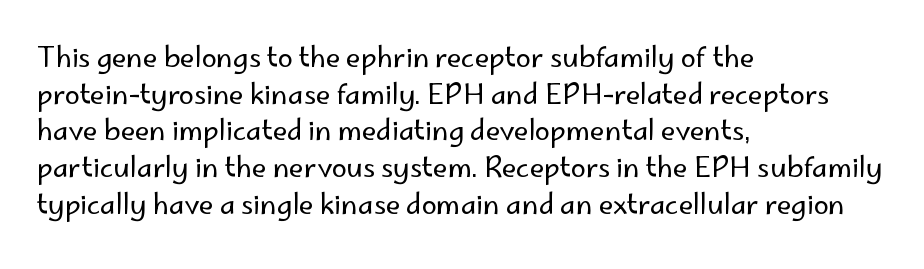
The image shows 27 px text type, upright; set left-aligned, normal line spacing (1.36x), normal letter spacing, not underlined.
